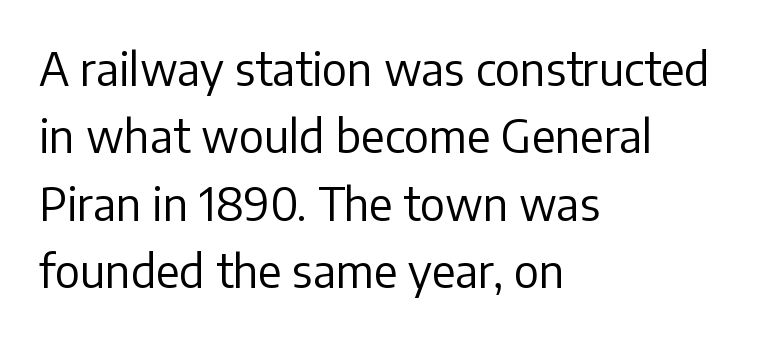
{"serif": "no", "italic": "no", "bold": "no", "weight": "regular", "width": "normal", "stroke_contrast": "low", "x_height": "medium", "monospaced": "no", "underline": "no", "align": "left", "line_spacing": "normal", "line_spacing_ratio": 1.5, "letter_spacing": "normal", "letter_spacing_em": 0.0, "glyph_px": 45}
